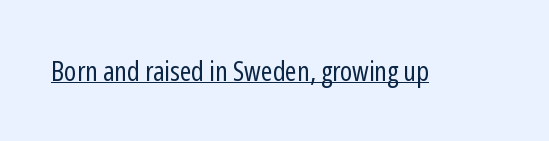
{"serif": "no", "italic": "no", "bold": "no", "weight": "regular", "width": "condensed", "stroke_contrast": "low", "x_height": "medium", "monospaced": "no", "underline": "yes", "letter_spacing": "normal", "letter_spacing_em": 0.0, "glyph_px": 28}
